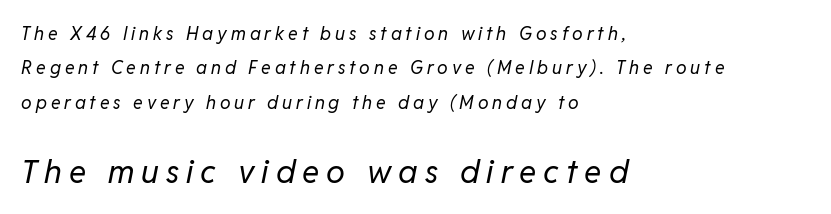
{"italic": "yes", "lean": "right", "slant_degrees": 11, "bold": "no", "weight": "regular", "width": "normal", "stroke_contrast": "low", "x_height": "medium", "monospaced": "no", "underline": "no", "align": "left", "line_spacing": "loose", "line_spacing_ratio": 1.91, "letter_spacing": "wide", "letter_spacing_em": 0.22, "larger_block": "second", "size_ratio": 1.78, "glyph_px": 32}
